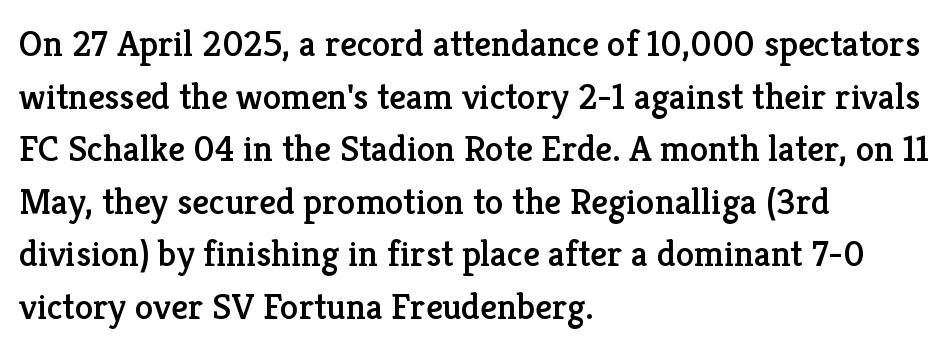
Q: Is the text italic (slanted)? A: No, it is upright.
Q: Is the typeface a serif or a sans-serif typeface? A: Serif.
Q: Is the text underlined? A: No.
Q: How is the paragraph aligned? A: Left-aligned.
Q: Is the spacing between letters normal or unusually wide? A: Normal.
Q: Is the spacing between lines tight, normal or loose? A: Normal.
Q: Width (condensed, normal, or wide)? A: Normal.
Q: Stroke contrast? A: Low.
Q: x-height? A: Medium.
Q: Monospaced? A: No.
